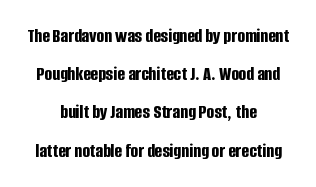
The rendering keeps characters at their native spacing. Quick note: not italic, upright. The paragraph has two soft edges and a firm central axis. Descender tails drop into unmarked territory. The leading is generous, giving the passage an open texture. Strong, thick strokes mark this as bold type.
